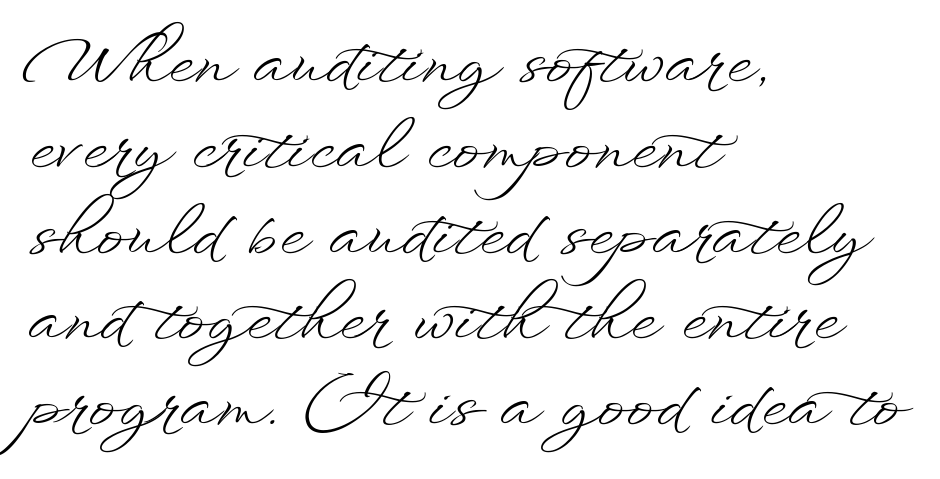
Q: Is the text bold? A: No.
Q: Is the text italic (slanted)? A: Yes.
Q: Is the text underlined? A: No.
Q: How is the paragraph aligned? A: Left-aligned.
Q: Is the spacing between letters normal or unusually wide? A: Normal.
Q: Is the spacing between lines tight, normal or loose? A: Normal.
Q: Width (condensed, normal, or wide)? A: Wide.
Q: Stroke contrast? A: Low.
Q: x-height? A: Small.
Q: Monospaced? A: No.
